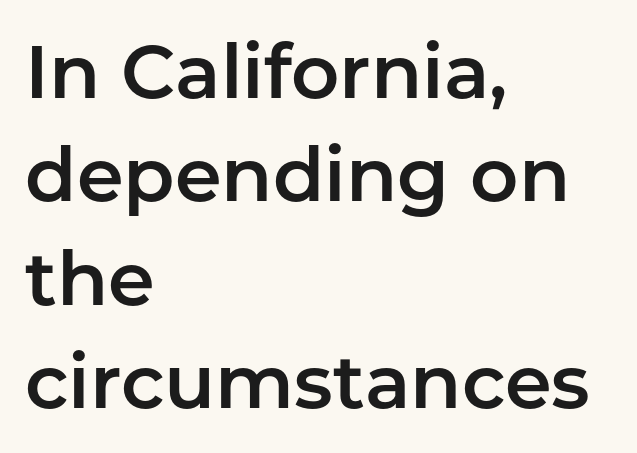
{"serif": "no", "italic": "no", "width": "normal", "stroke_contrast": "low", "x_height": "medium", "monospaced": "no", "underline": "no", "align": "left", "line_spacing": "normal", "line_spacing_ratio": 1.38, "letter_spacing": "normal", "letter_spacing_em": 0.0, "glyph_px": 75}
